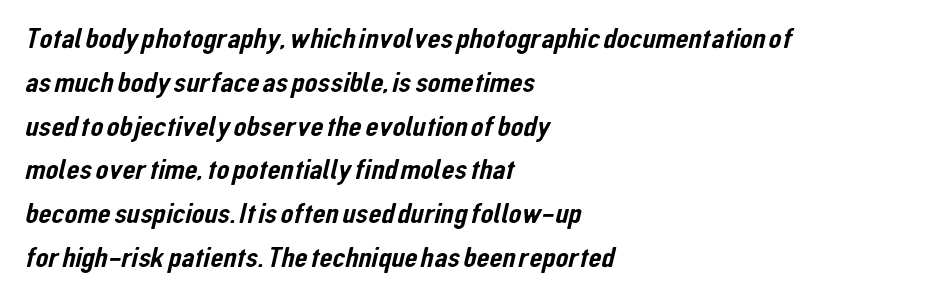
The image shows 30 px condensed sans-serif type; set left-aligned, normal line spacing (1.46x), normal letter spacing, not underlined; low stroke contrast and a medium x-height.
